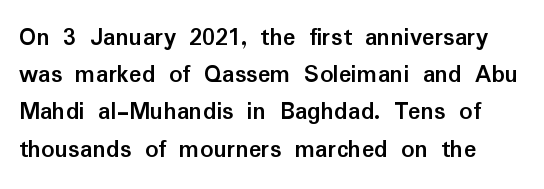
{"italic": "no", "bold": "yes", "underline": "no", "line_spacing": "normal", "line_spacing_ratio": 1.43, "letter_spacing": "normal", "letter_spacing_em": 0.0, "glyph_px": 26}
